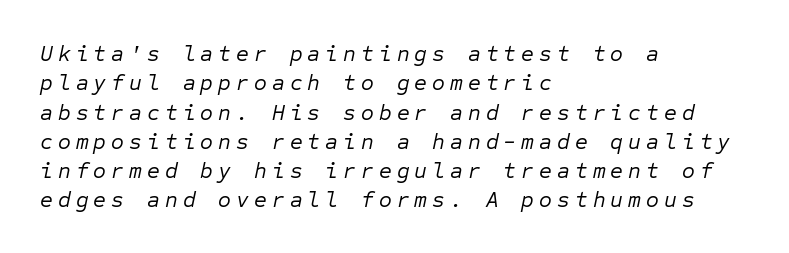
Leading matches the norm, producing a regular column. Decoration check: the copy has no underline. Style check: oblique. Horizontal alignment here is leftward, the default for most running prose.
